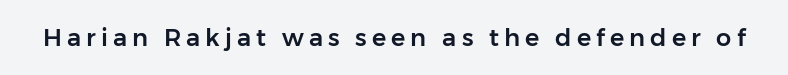
Is the letter spacing exaggerated? Yes — the characters are pushed far apart. Lines of text with bare space underneath. Ordinary non-slanted type is in use.
